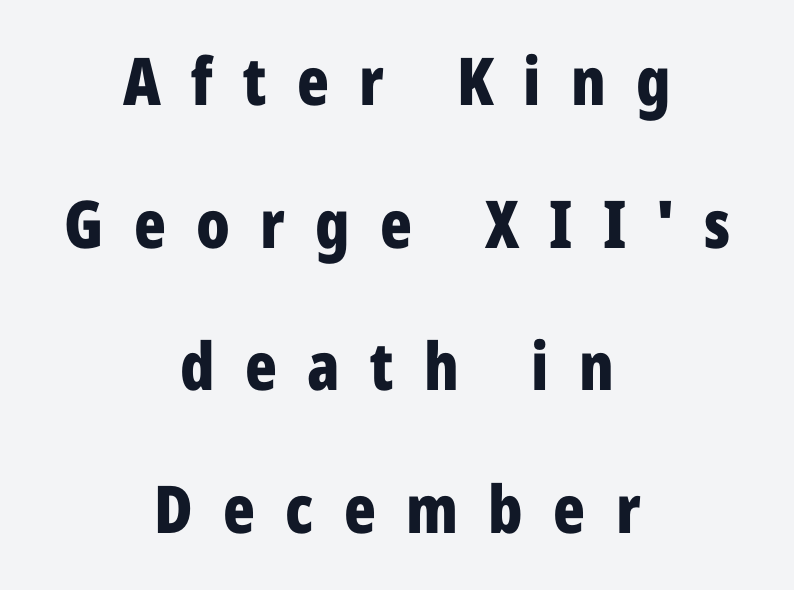
Q: Is the text bold? A: Yes.
Q: Is the text italic (slanted)? A: No, it is upright.
Q: Is the typeface a serif or a sans-serif typeface? A: Sans-serif.
Q: Is the text underlined? A: No.
Q: How is the paragraph aligned? A: Centered.
Q: Is the spacing between letters normal or unusually wide? A: Unusually wide.
Q: Is the spacing between lines tight, normal or loose? A: Loose.
Q: Width (condensed, normal, or wide)? A: Condensed.
Q: Stroke contrast? A: Low.
Q: x-height? A: Medium.
Q: Monospaced? A: No.
